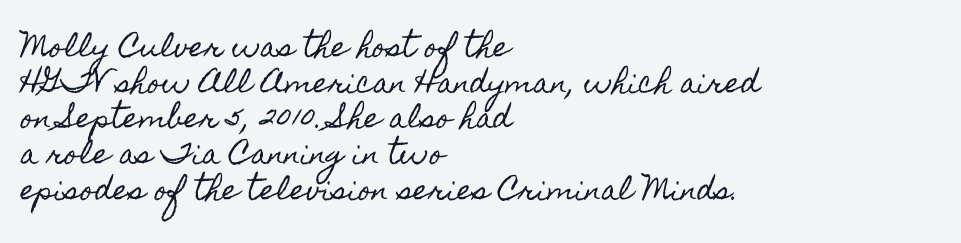
The image shows 27 px text type; set left-aligned, normal line spacing (1.32x), normal letter spacing, not underlined.
